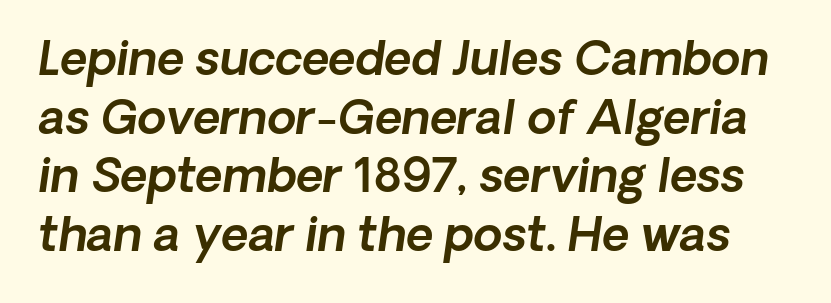
{"italic": "yes", "lean": "right", "slant_degrees": 8, "width": "normal", "x_height": "medium", "monospaced": "no", "underline": "no", "line_spacing": "normal", "line_spacing_ratio": 1.25, "letter_spacing": "normal", "letter_spacing_em": 0.0, "glyph_px": 47}
